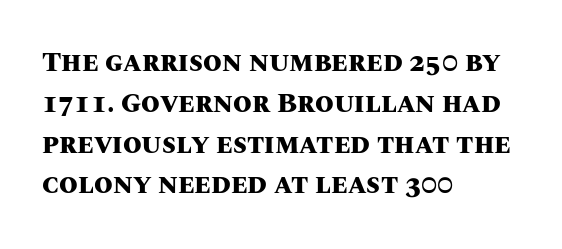
Q: Is the text bold? A: Yes.
Q: Is the text italic (slanted)? A: No, it is upright.
Q: Is the text underlined? A: No.
Q: How is the paragraph aligned? A: Left-aligned.
Q: Is the spacing between letters normal or unusually wide? A: Normal.
Q: Is the spacing between lines tight, normal or loose? A: Normal.
